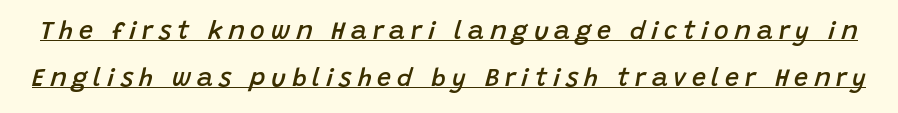
{"italic": "yes", "lean": "right", "slant_degrees": 15, "bold": "semi", "underline": "yes", "line_spacing_ratio": 1.87, "letter_spacing": "wide", "letter_spacing_em": 0.23, "glyph_px": 25}
